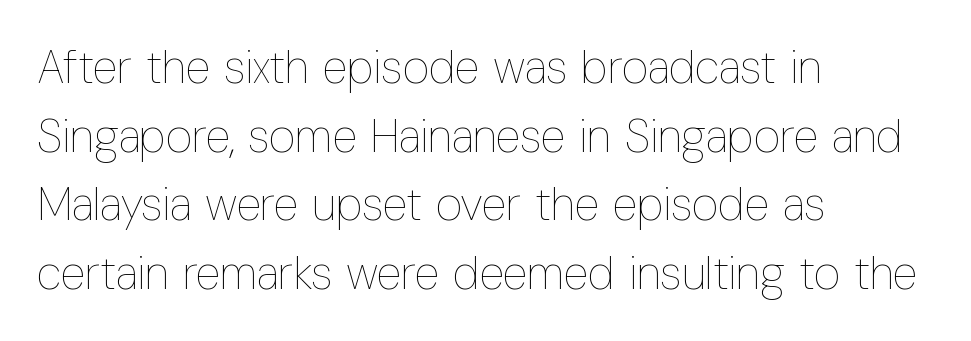
The typography opts for an upright posture over an oblique one. These lines keep a tight, regular rhythm from letter to letter. You could not count columns in this text — the font is proportionally spaced. Words float on clear page, feet unadorned.
